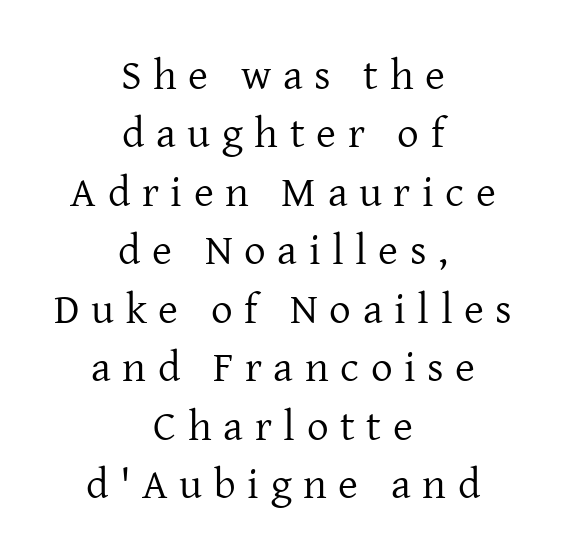
Anything drawn beneath the words? Only blank space. Vertical spacing — default. In terms of letterspacing, this is a distinctly airy, spread setting. Every row of glyphs is offset so its center matches the block's center.
